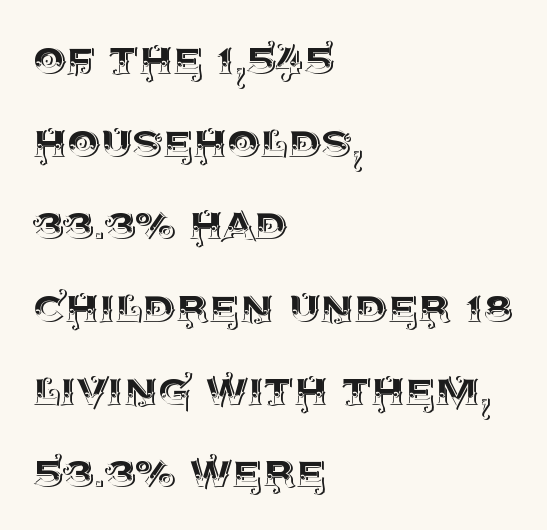
The string is rendered with underlining switched off. Between one letter and the next there's only the usual sliver of space. Italic: no, the glyphs are upright roman. Typeset ragged right — the left edge is the straight one. Varying glyph widths throughout — classic text-font behaviour.
